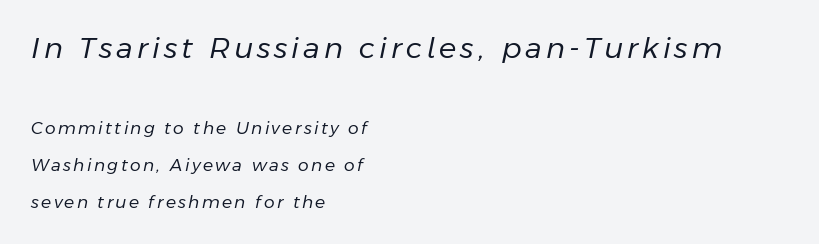
{"italic": "yes", "lean": "right", "slant_degrees": 11, "bold": "no", "weight": "regular", "width": "normal", "stroke_contrast": "low", "x_height": "medium", "monospaced": "no", "underline": "no", "align": "left", "line_spacing": "loose", "line_spacing_ratio": 2.19, "larger_block": "first", "size_ratio": 1.71, "glyph_px": 29}
